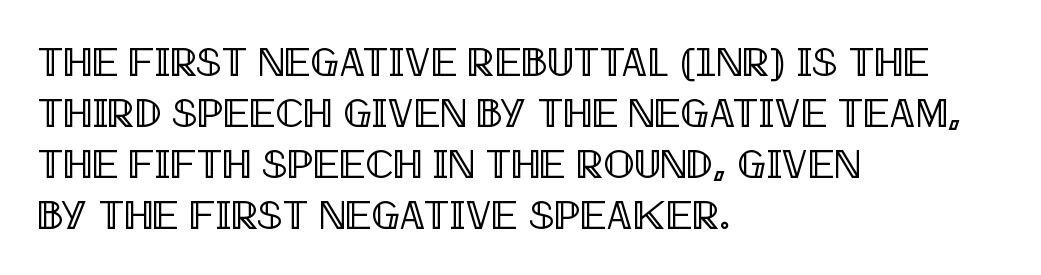
Q: Is the text italic (slanted)? A: No, it is upright.
Q: Is the text underlined? A: No.
Q: How is the paragraph aligned? A: Left-aligned.
Q: Is the spacing between letters normal or unusually wide? A: Normal.
Q: Width (condensed, normal, or wide)? A: Condensed.
Q: x-height? A: Large.
Q: Monospaced? A: No.
